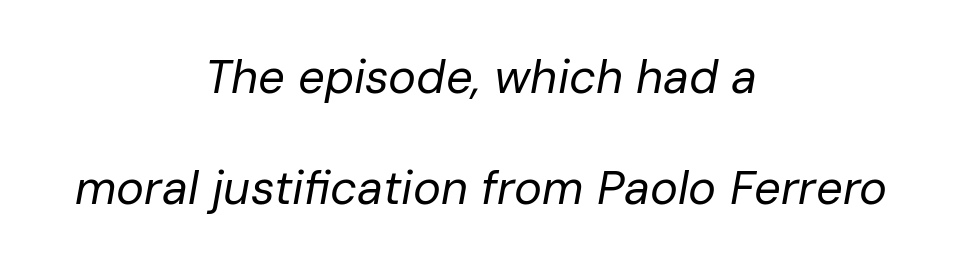
{"italic": "yes", "lean": "right", "slant_degrees": 10, "bold": "no", "weight": "regular", "width": "normal", "stroke_contrast": "low", "x_height": "medium", "monospaced": "no", "underline": "no", "align": "center", "line_spacing": "loose", "line_spacing_ratio": 2.36, "letter_spacing": "normal", "letter_spacing_em": 0.0, "glyph_px": 47}
